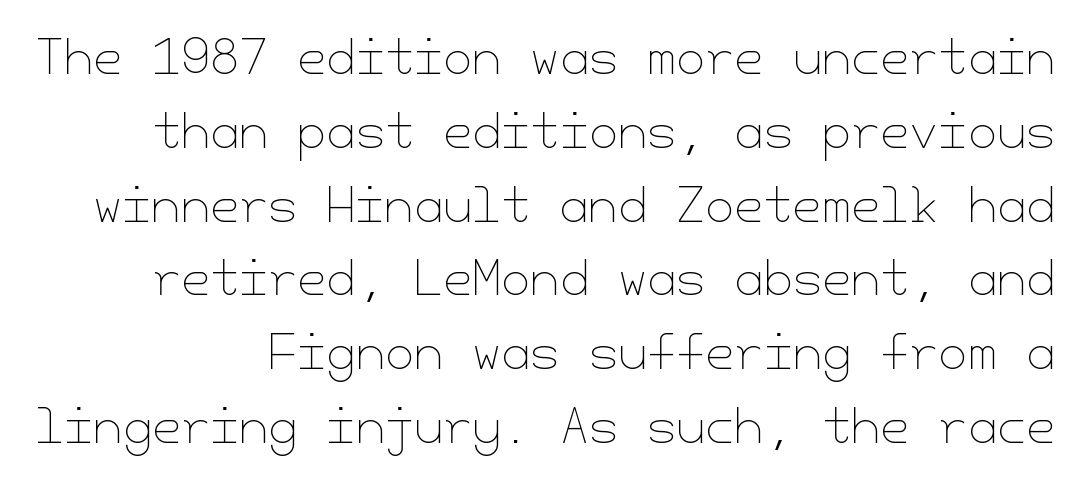
The image shows 47 px thin type, upright; set normal line spacing (1.57x), normal letter spacing, not underlined; low stroke contrast and a small x-height.
